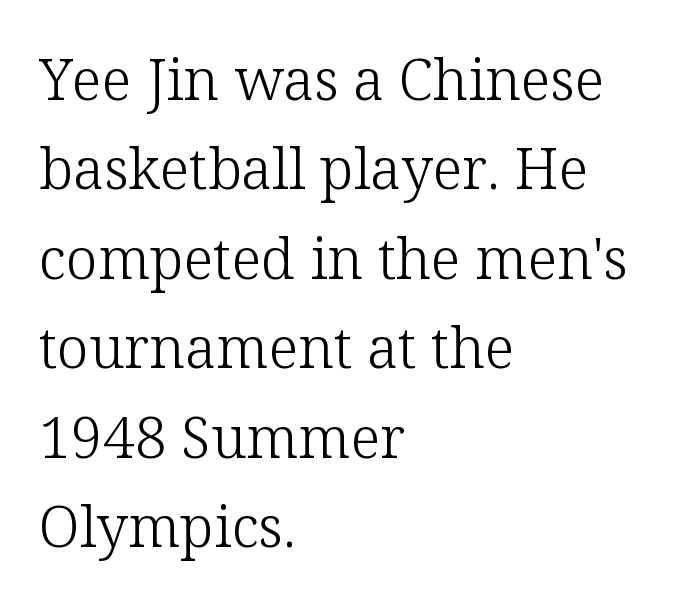
{"serif": "yes", "italic": "no", "bold": "no", "weight": "light", "width": "normal", "stroke_contrast": "low", "x_height": "medium", "monospaced": "no", "underline": "no", "align": "left", "line_spacing": "normal", "line_spacing_ratio": 1.57, "letter_spacing": "normal", "letter_spacing_em": 0.0, "glyph_px": 57}
